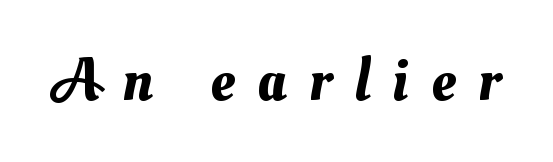
Q: Is the text underlined? A: No.
Q: Is the spacing between letters normal or unusually wide? A: Unusually wide.
Q: Width (condensed, normal, or wide)? A: Normal.
Q: Stroke contrast? A: Medium.
Q: x-height? A: Small.
Q: Monospaced? A: No.
